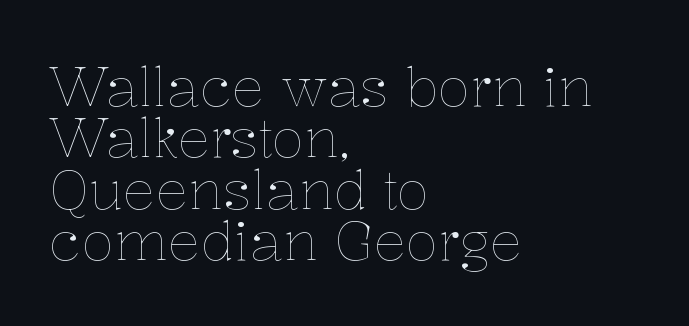
The image shows 54 px thin type, upright; set left-aligned, tight line spacing (0.95x), normal letter spacing, not underlined; low stroke contrast and a medium x-height.
